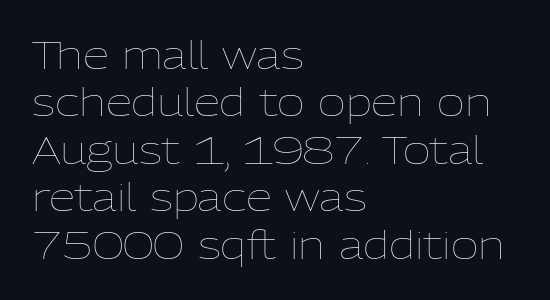
{"italic": "no", "bold": "no", "weight": "thin", "width": "normal", "stroke_contrast": "low", "x_height": "medium", "monospaced": "no", "underline": "no", "align": "left", "line_spacing": "normal", "line_spacing_ratio": 1.25, "letter_spacing": "normal", "letter_spacing_em": 0.0, "glyph_px": 38}
